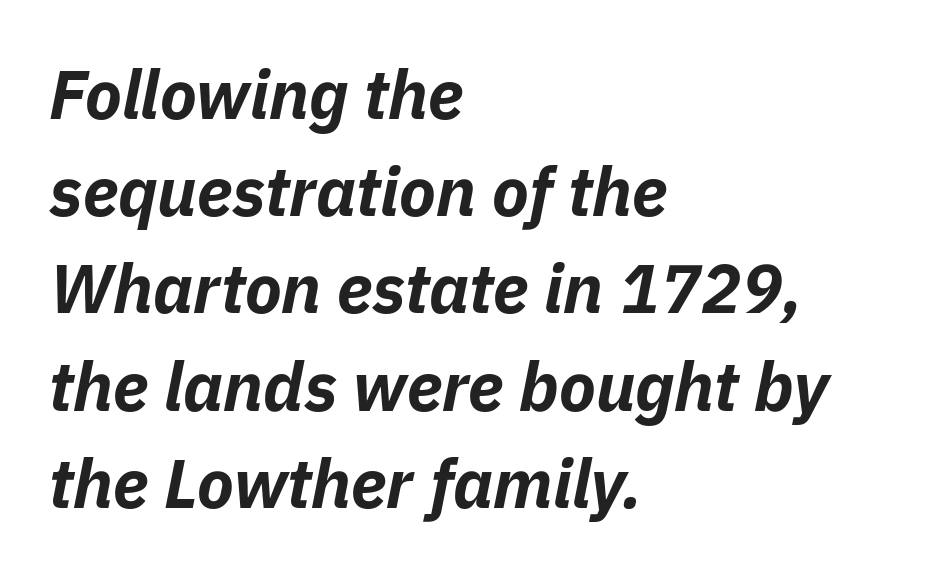
The image shows 68 px bold type, italic (leaning right); set left-aligned, normal line spacing (1.43x), normal letter spacing, not underlined; low stroke contrast and a medium x-height.
